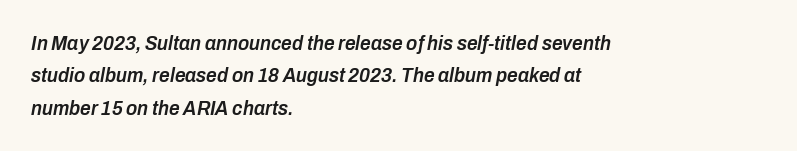
The image shows 21 px text type, italic (leaning right); set left-aligned, normal line spacing (1.54x), normal letter spacing, not underlined.
